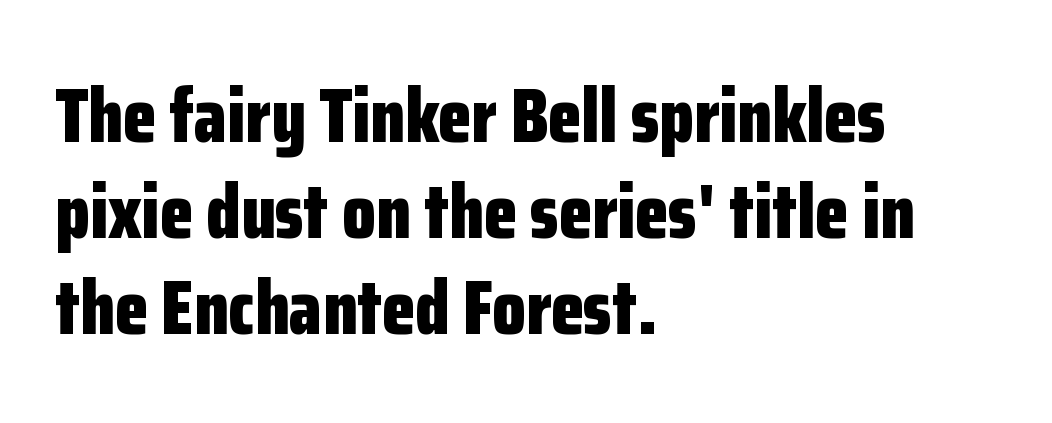
The image shows 76 px bold, condensed sans-serif type, upright; set left-aligned, normal line spacing (1.26x), normal letter spacing, not underlined; low stroke contrast and a medium x-height.
